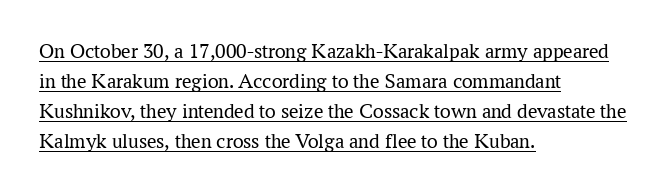
A light-to-regular cut is what we see here. This sample uses an upright cut, with every glyph sitting square on the baseline. The passage shown stacks its lines at a standard gap. Each line starts at the same left margin while the right side varies. The glyphs are accompanied by a horizontal stroke just below them. These lines keep a tight, regular rhythm from letter to letter.
